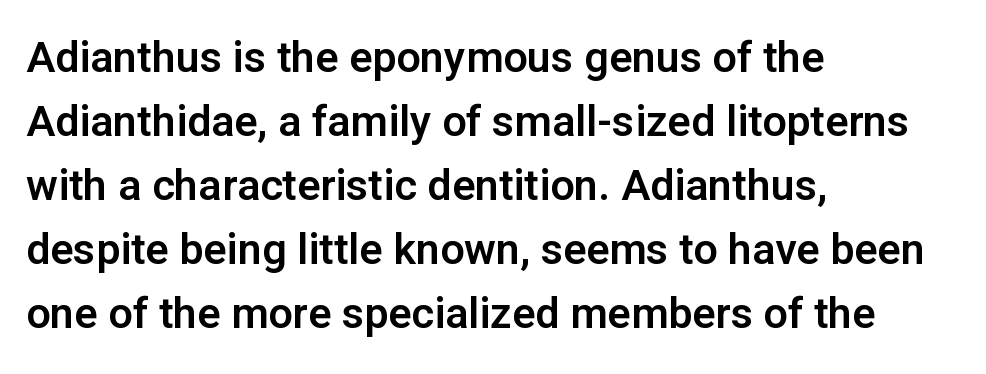
If you drew a line through each stem, it would be perfectly vertical. Vertical spacing — default. The horizontal fit of the characters is conventional and even. The glyphs are unaccompanied by any horizontal stroke below them. These lines are rendered in a variable-pitch font.
